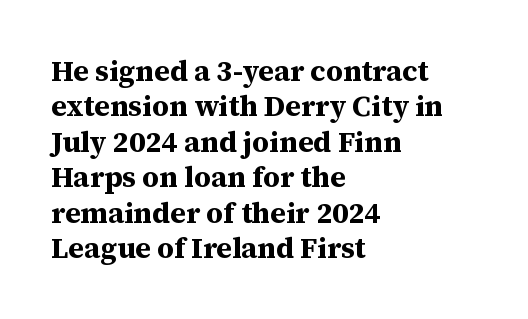
What kind of face is this? One with serifs. You can tell it's not italic because the verticals are truly vertical. Beneath every word, the page is bare. Between one letter and the next there's only the usual sliver of space. Teacher's note: observe the even left margin — that is flush-left alignment. Look at the stroke-to-counter ratio: heavy, a bold.
